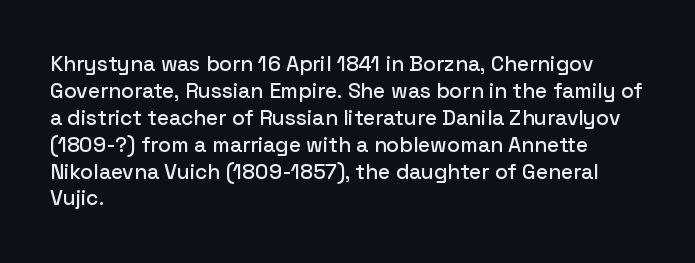
The image shows 21 px text type, upright; set left-aligned, normal line spacing (1.28x), normal letter spacing, not underlined.
